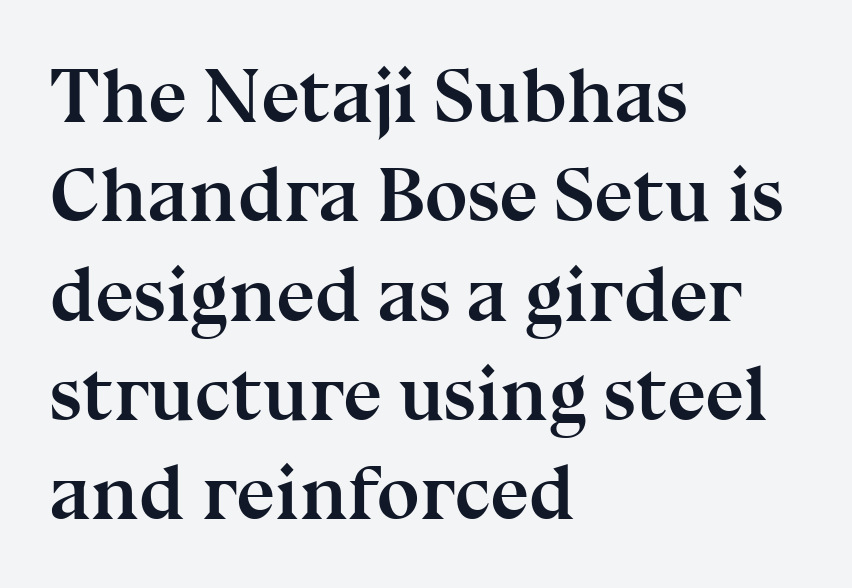
The image shows 77 px semibold serif type, upright; set left-aligned, normal line spacing (1.29x), normal letter spacing, not underlined; medium stroke contrast and a medium x-height.
